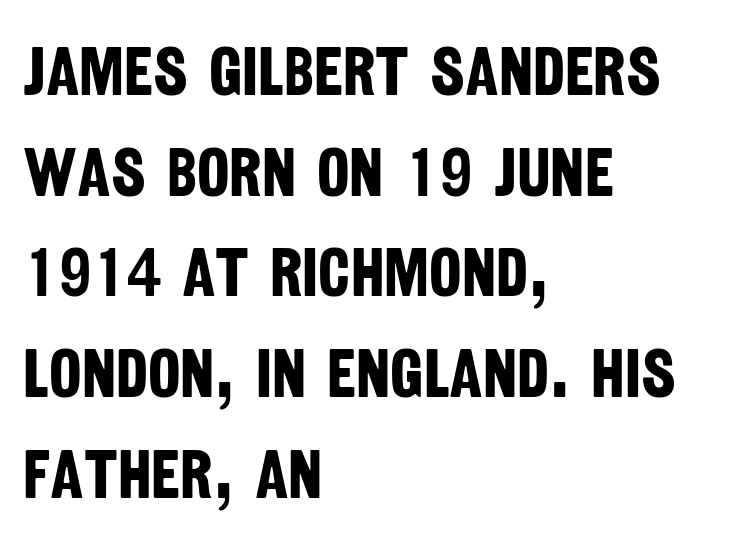
The image shows 69 px bold, condensed sans-serif type; set left-aligned, normal line spacing (1.46x), normal letter spacing, not underlined; low stroke contrast and a large x-height.
